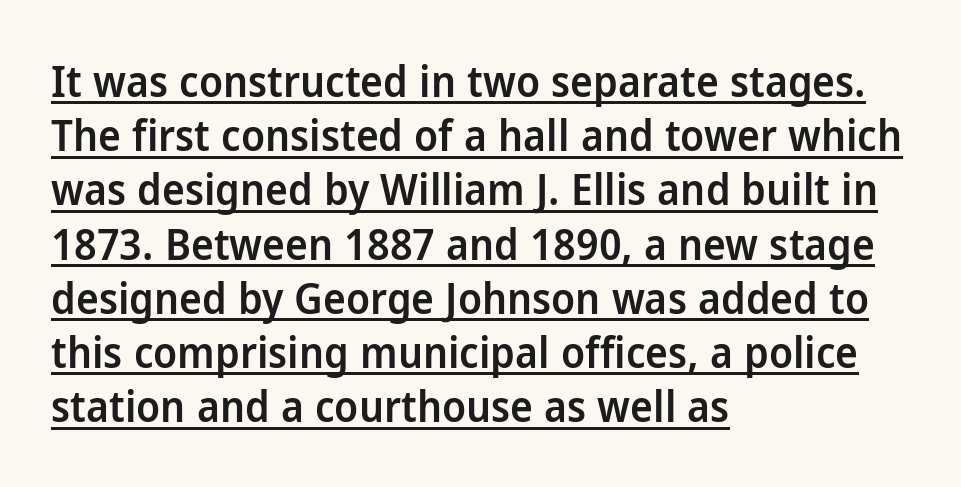
Q: Is the text bold? A: Semi-bold.
Q: Is the text italic (slanted)? A: No, it is upright.
Q: Is the typeface a serif or a sans-serif typeface? A: Sans-serif.
Q: Is the text underlined? A: Yes.
Q: How is the paragraph aligned? A: Left-aligned.
Q: Is the spacing between letters normal or unusually wide? A: Normal.
Q: Is the spacing between lines tight, normal or loose? A: Normal.
Q: Width (condensed, normal, or wide)? A: Normal.
Q: Stroke contrast? A: Low.
Q: x-height? A: Medium.
Q: Monospaced? A: No.
